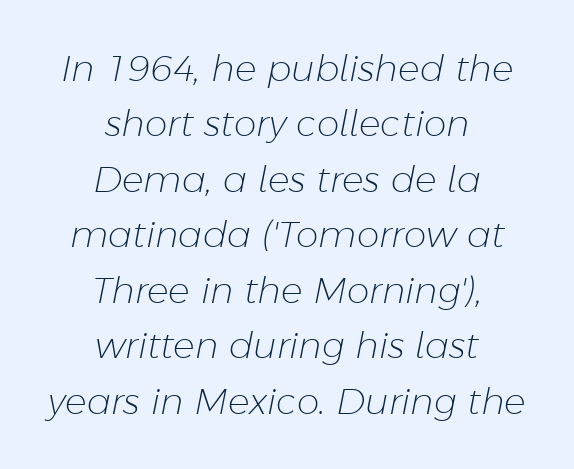
{"italic": "yes", "lean": "right", "slant_degrees": 11, "bold": "no", "weight": "light", "width": "normal", "stroke_contrast": "low", "x_height": "medium", "monospaced": "no", "underline": "no", "align": "center", "line_spacing": "normal", "line_spacing_ratio": 1.54, "letter_spacing": "normal", "letter_spacing_em": 0.0, "glyph_px": 36}
